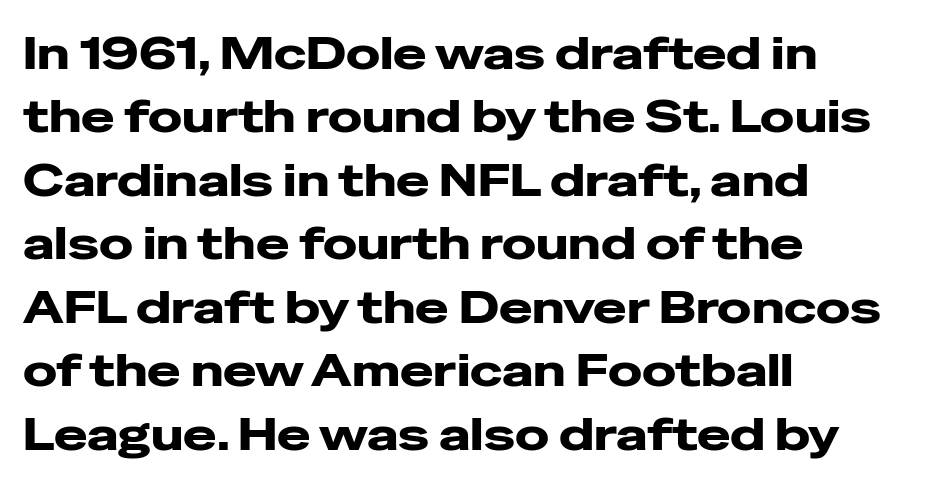
Are there feet on the stems? There aren't — it's a sans. A typesetter would call this proportional, since set widths differ per character. Regular leading. Horizontal alignment here is leftward, the default for most running prose.
